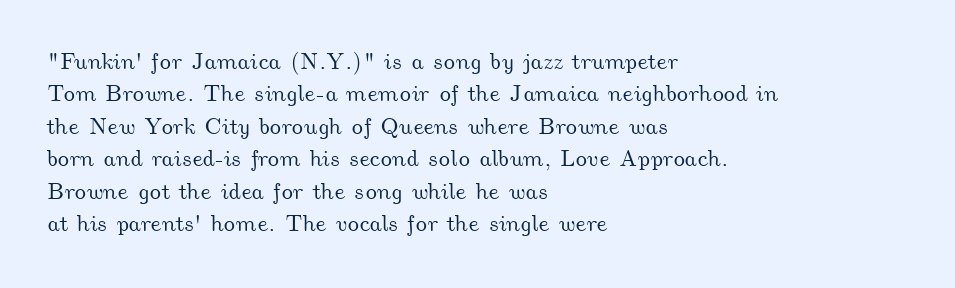
Nobody touched the tracking dial on this one. Any mark beneath the type? The region is blank. Quick note: interline space is typical. The lines in this sample share a left origin and differ only in where they stop.
